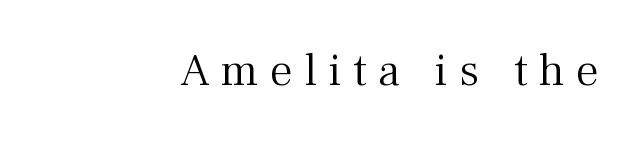
The gaps between neighbouring characters are conspicuously large. Just letters on the line, the space beneath them empty. Line ends are locked; line starts wander. Do the characters align in a grid? No, the font is proportional.
